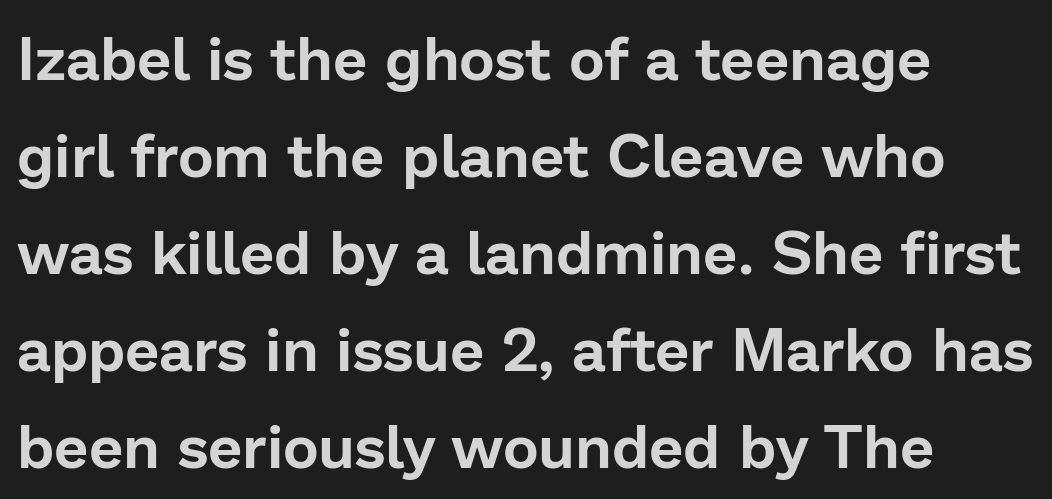
The image shows 61 px sans-serif type, upright; set left-aligned, normal line spacing (1.59x), normal letter spacing, not underlined; low stroke contrast and a medium x-height.
